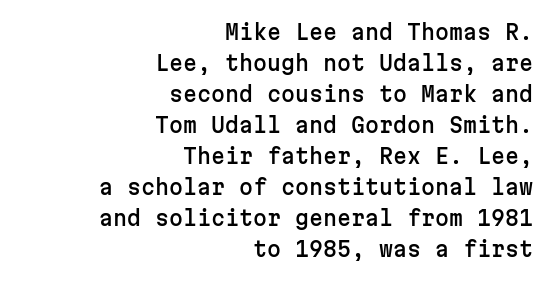
The letters stand straight up with perfectly vertical stems. One glance says typical: line gaps are just what's usual. Glyph-to-glyph distance matches everyday printed text. A flush-right, rag-left setting is used for this passage. The specimen omits any rule beneath the text block's lines.
